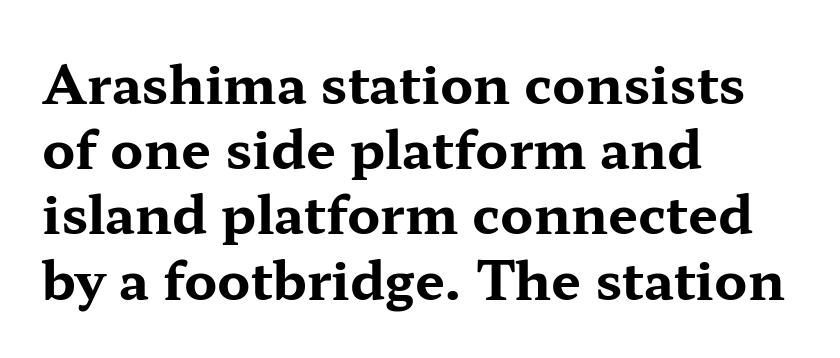
{"serif": "yes", "italic": "no", "bold": "yes", "weight": "bold", "width": "wide", "stroke_contrast": "medium", "x_height": "medium", "monospaced": "no", "underline": "no", "align": "left", "line_spacing_ratio": 1.23, "letter_spacing": "normal", "letter_spacing_em": 0.0, "glyph_px": 53}
